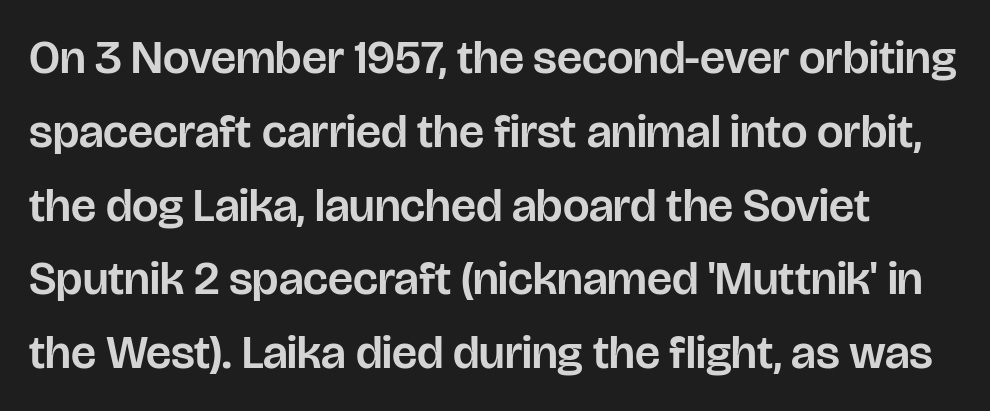
{"serif": "no", "italic": "no", "width": "normal", "stroke_contrast": "low", "x_height": "large", "monospaced": "no", "underline": "no", "line_spacing": "normal", "line_spacing_ratio": 1.57, "letter_spacing": "normal", "letter_spacing_em": 0.0, "glyph_px": 47}
